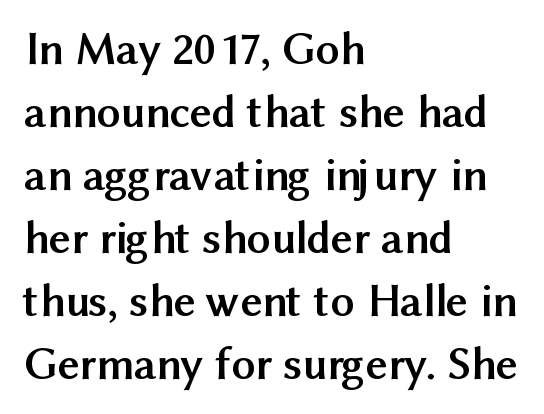
The image shows 47 px semibold sans-serif type, upright; set left-aligned, normal line spacing (1.34x), normal letter spacing, not underlined; medium stroke contrast and a medium x-height.
